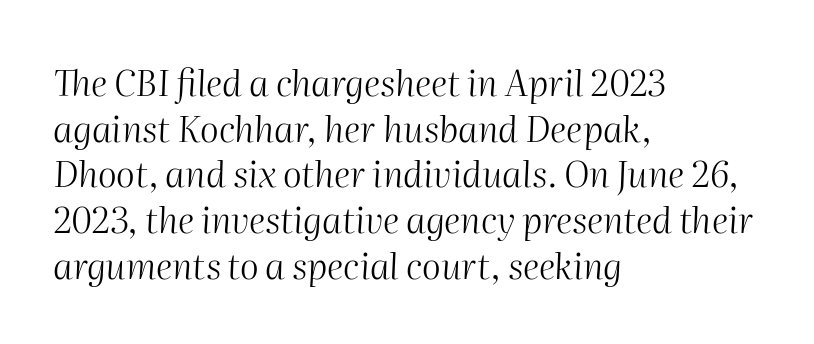
Q: Is the text bold? A: No.
Q: Is the text italic (slanted)? A: Yes, it leans right by about 2 degrees.
Q: Is the text underlined? A: No.
Q: How is the paragraph aligned? A: Left-aligned.
Q: Is the spacing between letters normal or unusually wide? A: Normal.
Q: Is the spacing between lines tight, normal or loose? A: Normal.
Q: Width (condensed, normal, or wide)? A: Normal.
Q: Stroke contrast? A: Medium.
Q: x-height? A: Medium.
Q: Monospaced? A: No.
